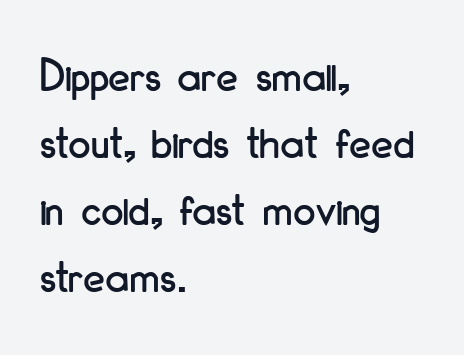
{"serif": "no", "italic": "no", "width": "condensed", "stroke_contrast": "low", "x_height": "small", "monospaced": "no", "underline": "no", "align": "left", "line_spacing": "normal", "line_spacing_ratio": 1.37, "letter_spacing": "normal", "letter_spacing_em": 0.0, "glyph_px": 49}
